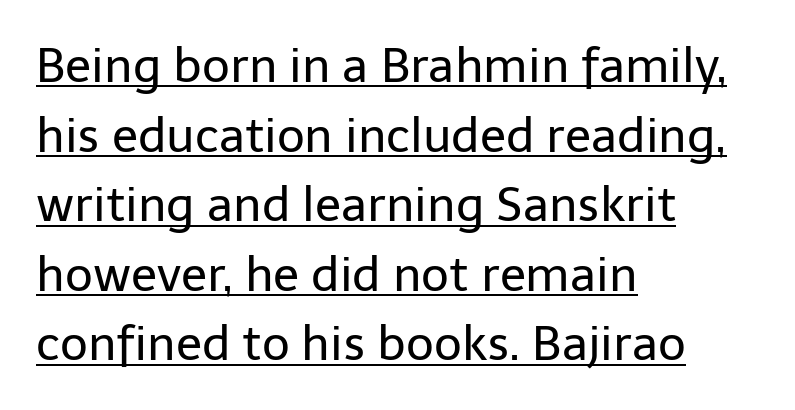
Q: Is the text bold? A: No.
Q: Is the text italic (slanted)? A: No, it is upright.
Q: Is the typeface a serif or a sans-serif typeface? A: Sans-serif.
Q: Is the text underlined? A: Yes.
Q: How is the paragraph aligned? A: Left-aligned.
Q: Is the spacing between letters normal or unusually wide? A: Normal.
Q: Is the spacing between lines tight, normal or loose? A: Normal.
Q: Width (condensed, normal, or wide)? A: Normal.
Q: Stroke contrast? A: Low.
Q: x-height? A: Medium.
Q: Monospaced? A: No.
